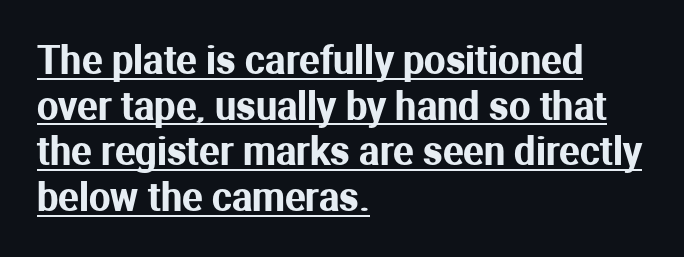
The image shows 38 px sans-serif type, upright; set left-aligned, line spacing 1.2x, normal letter spacing, underlined; medium stroke contrast and a medium x-height.
